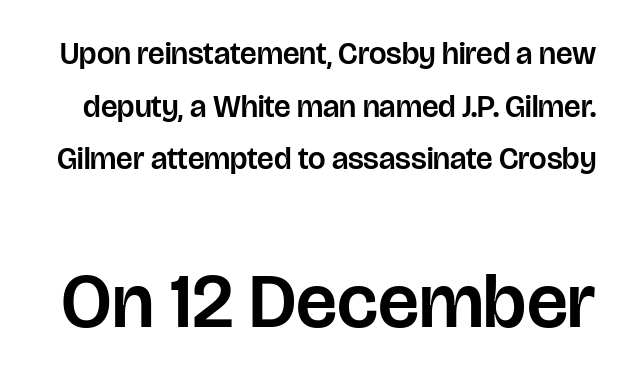
The image shows 77 px sans-serif type, upright; set normal line spacing (1.7x), normal letter spacing, not underlined; the second (bottom) block is 2.48x larger; low stroke contrast and a large x-height.
